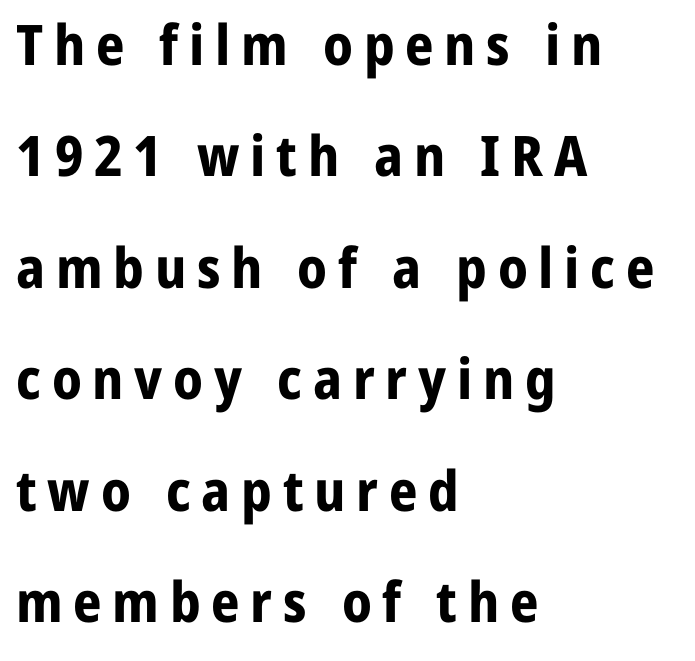
Q: Is the text bold? A: Yes.
Q: Is the text italic (slanted)? A: No, it is upright.
Q: Is the typeface a serif or a sans-serif typeface? A: Sans-serif.
Q: Is the text underlined? A: No.
Q: How is the paragraph aligned? A: Left-aligned.
Q: Is the spacing between lines tight, normal or loose? A: Loose.
Q: Width (condensed, normal, or wide)? A: Normal.
Q: Stroke contrast? A: Low.
Q: x-height? A: Medium.
Q: Monospaced? A: No.
